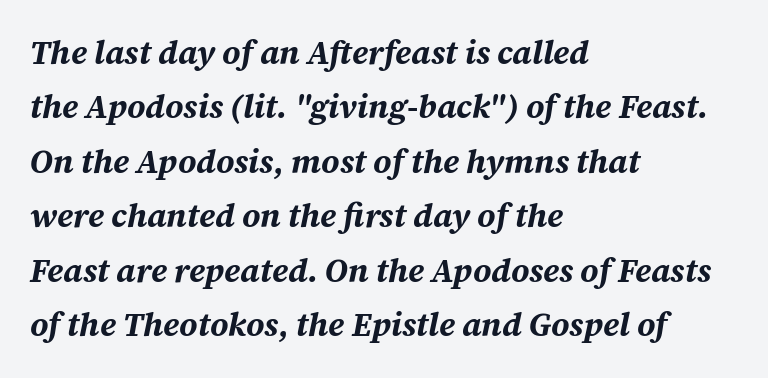
The image shows 33 px bold type, italic (leaning right); set left-aligned, normal line spacing (1.65x), normal letter spacing, not underlined; medium stroke contrast and a medium x-height.
